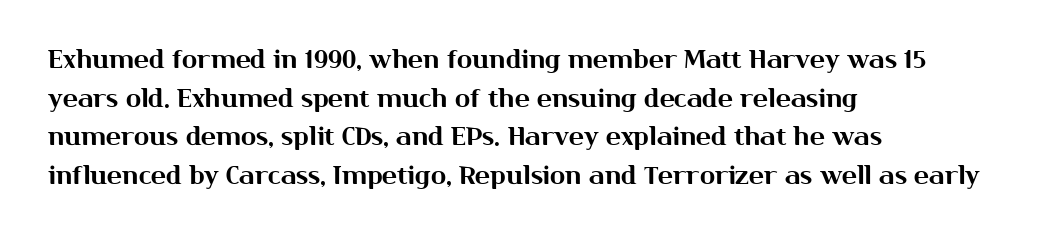
The image shows 25 px text type, upright; set left-aligned, normal line spacing (1.55x), normal letter spacing, not underlined.
